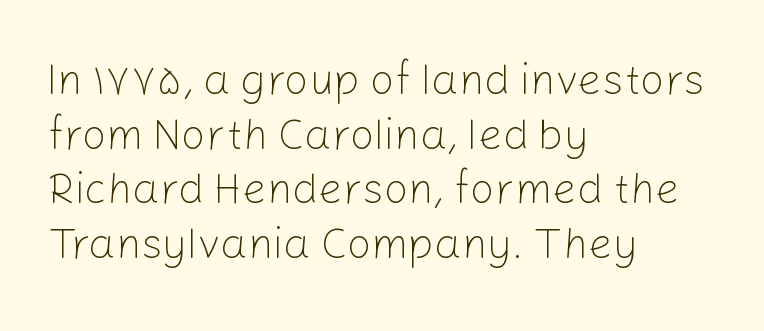
{"serif": "no", "italic": "no", "bold": "no", "weight": "light", "width": "normal", "stroke_contrast": "low", "x_height": "medium", "monospaced": "no", "underline": "no", "align": "left", "line_spacing": "normal", "line_spacing_ratio": 1.27, "letter_spacing": "normal", "letter_spacing_em": 0.0, "glyph_px": 43}
